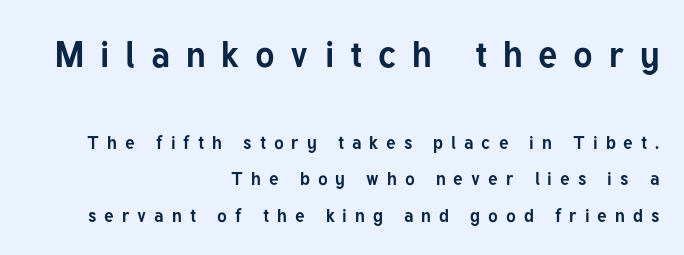
Q: Is the text bold? A: Yes.
Q: Is the text italic (slanted)? A: No, it is upright.
Q: Is the typeface a serif or a sans-serif typeface? A: Sans-serif.
Q: Is the text underlined? A: No.
Q: How is the paragraph aligned? A: Right-aligned.
Q: Is the spacing between letters normal or unusually wide? A: Unusually wide.
Q: Is the spacing between lines tight, normal or loose? A: Loose.
Q: Which block of text is set in a larger size, the first (top) or the second (bottom)? A: The first (top) one.
Q: Width (condensed, normal, or wide)? A: Normal.
Q: Stroke contrast? A: Low.
Q: x-height? A: Medium.
Q: Monospaced? A: No.
